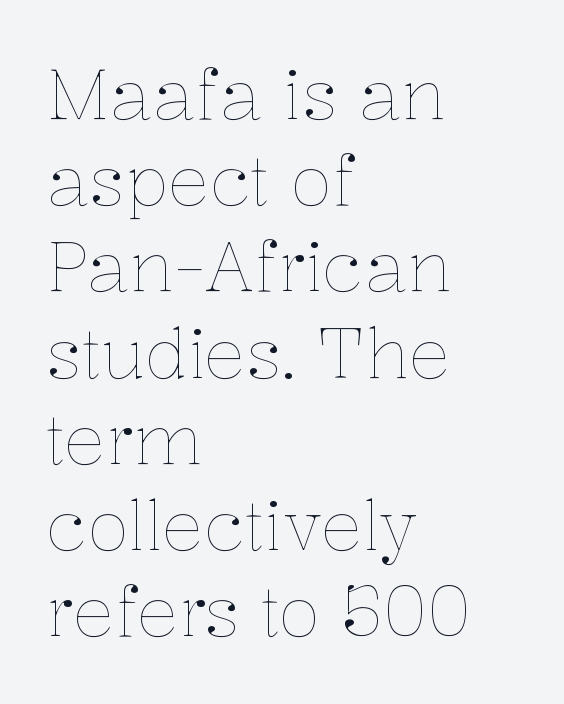
Q: Is the text bold? A: No.
Q: Is the text italic (slanted)? A: No, it is upright.
Q: Is the text underlined? A: No.
Q: How is the paragraph aligned? A: Left-aligned.
Q: Is the spacing between letters normal or unusually wide? A: Normal.
Q: Is the spacing between lines tight, normal or loose? A: Normal.
Q: Width (condensed, normal, or wide)? A: Normal.
Q: Stroke contrast? A: Low.
Q: x-height? A: Medium.
Q: Monospaced? A: No.
